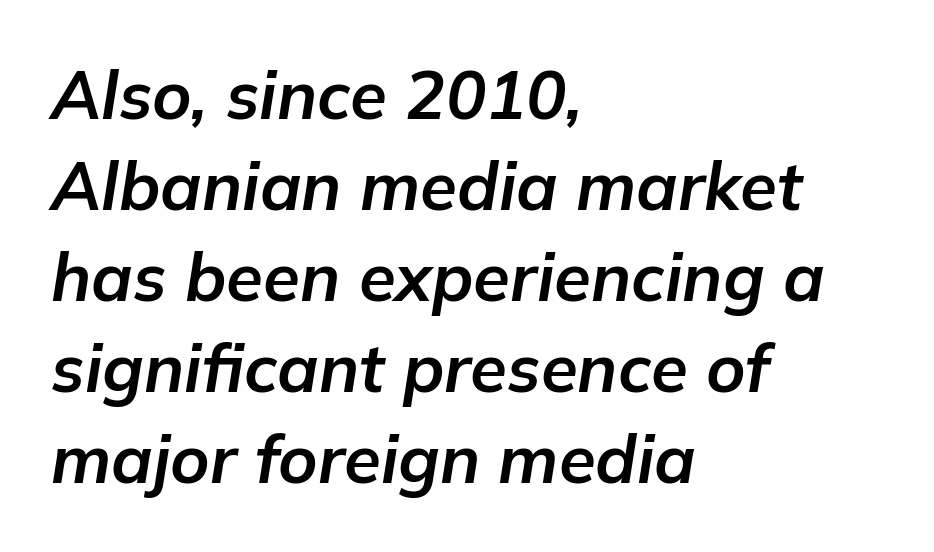
{"italic": "yes", "lean": "right", "slant_degrees": 9, "bold": "yes", "weight": "bold", "width": "normal", "stroke_contrast": "low", "x_height": "medium", "monospaced": "no", "underline": "no", "align": "left", "line_spacing": "normal", "line_spacing_ratio": 1.36, "letter_spacing": "normal", "letter_spacing_em": 0.0, "glyph_px": 67}
